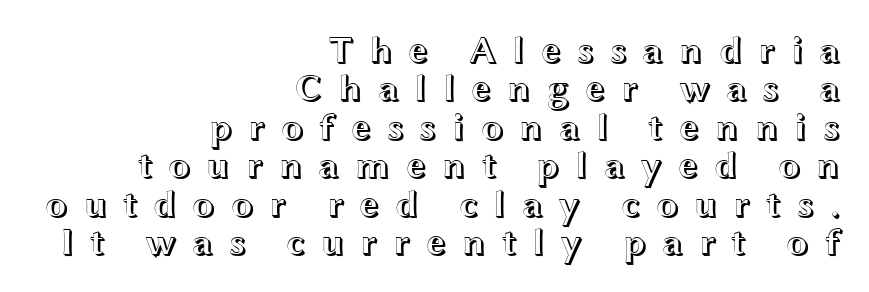
Descenders are the only things crossing below the line. Reading down the block, your eye finds every line finishing at a fixed right position. If you measured baseline to baseline, you'd find a short distance. Varying glyph widths throughout — classic text-font behaviour. A typesetter would call this heavily tracked-out type.
